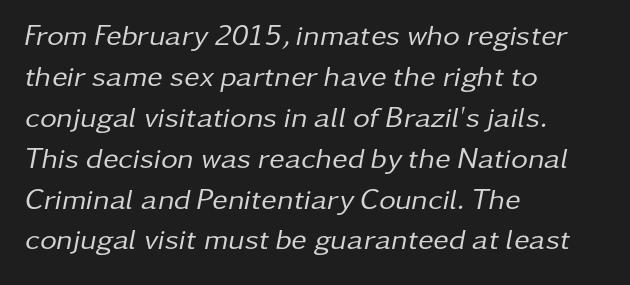
The image shows 29 px regular-weight type, italic (leaning right); set left-aligned, normal line spacing (1.41x), normal letter spacing, not underlined; low stroke contrast and a medium x-height.
